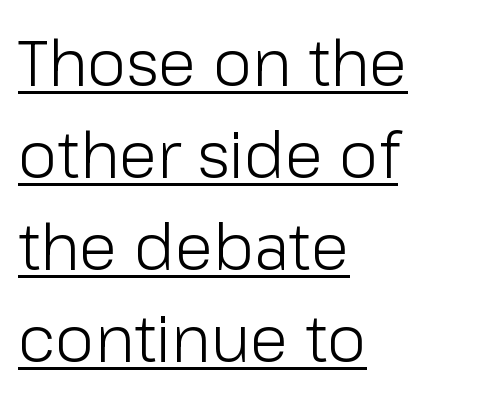
The image shows 63 px light sans-serif type, upright; set left-aligned, normal line spacing (1.46x), normal letter spacing, underlined; low stroke contrast and a medium x-height.
